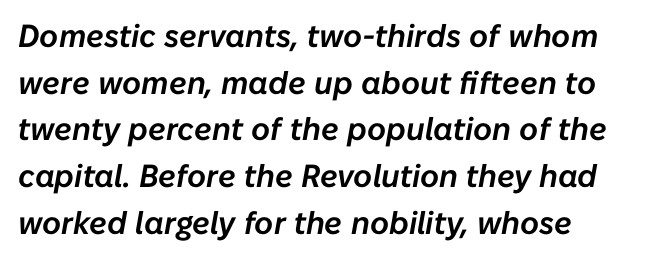
Q: Is the text italic (slanted)? A: Yes, it leans right by about 10 degrees.
Q: Is the text underlined? A: No.
Q: How is the paragraph aligned? A: Left-aligned.
Q: Is the spacing between letters normal or unusually wide? A: Normal.
Q: Is the spacing between lines tight, normal or loose? A: Normal.
Q: Width (condensed, normal, or wide)? A: Normal.
Q: Stroke contrast? A: Low.
Q: x-height? A: Medium.
Q: Monospaced? A: No.
